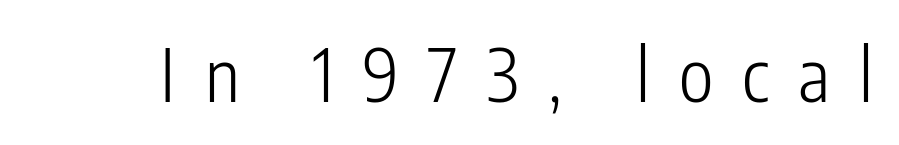
Q: Is the text bold? A: No.
Q: Is the text italic (slanted)? A: No, it is upright.
Q: Is the typeface a serif or a sans-serif typeface? A: Sans-serif.
Q: Is the text underlined? A: No.
Q: Is the spacing between letters normal or unusually wide? A: Unusually wide.
Q: Width (condensed, normal, or wide)? A: Condensed.
Q: Stroke contrast? A: Low.
Q: x-height? A: Medium.
Q: Monospaced? A: No.
